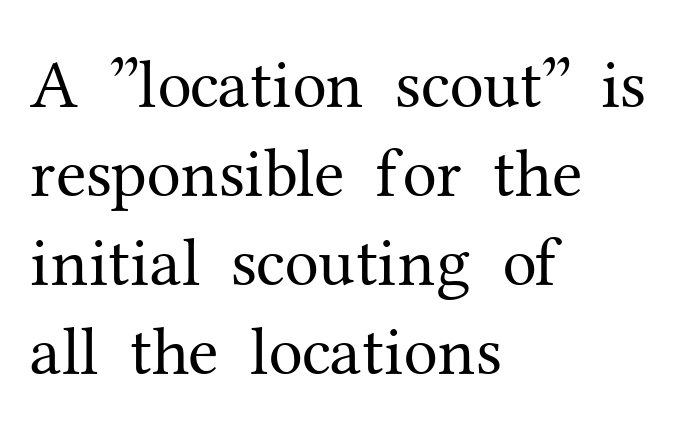
Q: Is the text bold? A: No.
Q: Is the text italic (slanted)? A: No, it is upright.
Q: Is the typeface a serif or a sans-serif typeface? A: Serif.
Q: Is the text underlined? A: No.
Q: How is the paragraph aligned? A: Left-aligned.
Q: Is the spacing between letters normal or unusually wide? A: Normal.
Q: Is the spacing between lines tight, normal or loose? A: Normal.
Q: Width (condensed, normal, or wide)? A: Normal.
Q: Stroke contrast? A: Medium.
Q: x-height? A: Medium.
Q: Monospaced? A: No.
